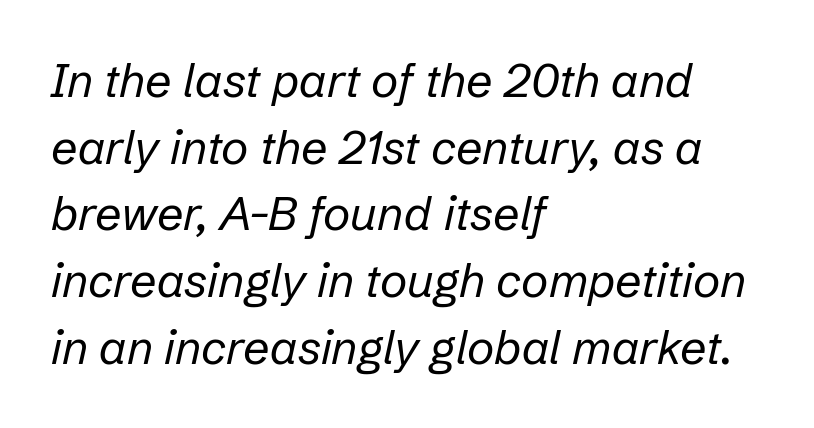
{"italic": "yes", "lean": "right", "slant_degrees": 12, "bold": "no", "weight": "regular", "width": "normal", "stroke_contrast": "low", "x_height": "medium", "monospaced": "no", "underline": "no", "align": "left", "line_spacing": "normal", "line_spacing_ratio": 1.42, "letter_spacing": "normal", "letter_spacing_em": 0.0, "glyph_px": 47}
